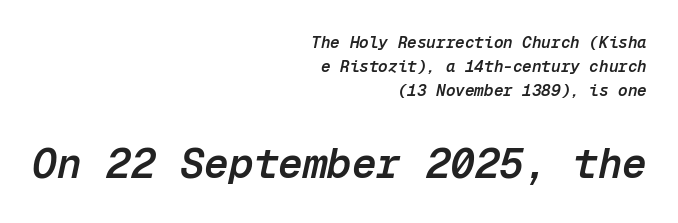
The image shows 41 px semibold type, italic (leaning right), monospaced; set right-aligned, normal line spacing (1.51x), normal letter spacing, not underlined; the second (bottom) block is 2.56x larger; low stroke contrast and a medium x-height.
